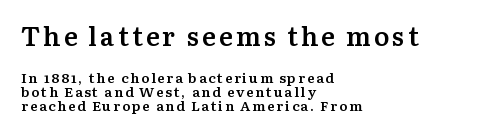
The image shows 26 px text type, upright; set left-aligned, tight line spacing (1.03x), not underlined; the first (top) block is 1.86x larger.
